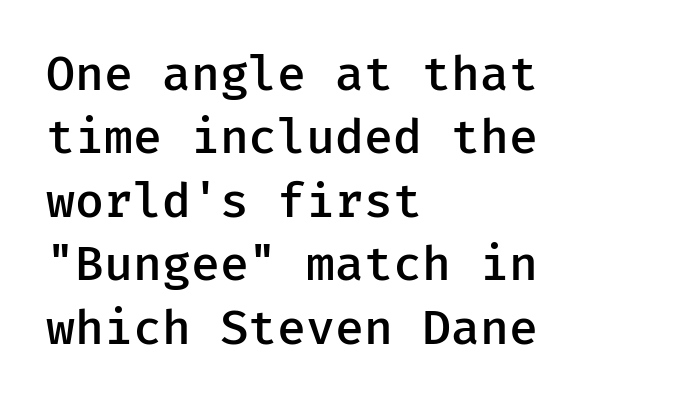
The image shows 47 px semibold sans-serif type, upright, monospaced; set left-aligned, normal line spacing (1.35x), normal letter spacing, not underlined; low stroke contrast and a medium x-height.
